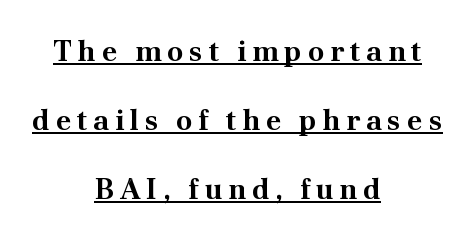
Q: Is the text bold? A: Yes.
Q: Is the text italic (slanted)? A: No, it is upright.
Q: Is the typeface a serif or a sans-serif typeface? A: Serif.
Q: Is the text underlined? A: Yes.
Q: How is the paragraph aligned? A: Centered.
Q: Is the spacing between letters normal or unusually wide? A: Unusually wide.
Q: Is the spacing between lines tight, normal or loose? A: Loose.
Q: Width (condensed, normal, or wide)? A: Normal.
Q: Stroke contrast? A: Medium.
Q: x-height? A: Small.
Q: Monospaced? A: No.
